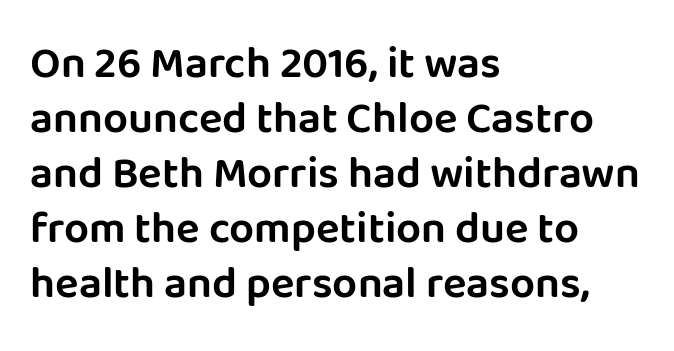
In terms of posture, this sample is upright. What kind of face is this? One without serifs — a sans. Is this a fixed-width face? No — the glyphs have proportional, varying widths. The baseline area is clear. The passage shown stacks its lines at a standard gap.
